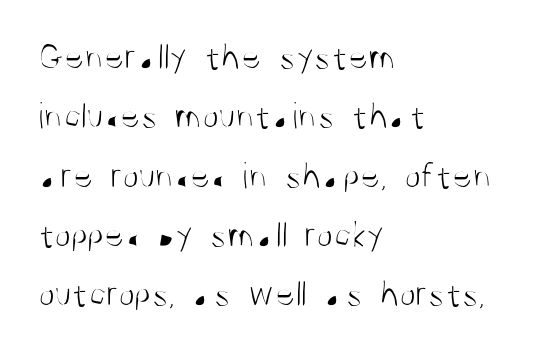
The image shows 38 px light, condensed sans-serif type, upright; set left-aligned, normal line spacing (1.56x), normal letter spacing, not underlined; medium stroke contrast and a large x-height.
